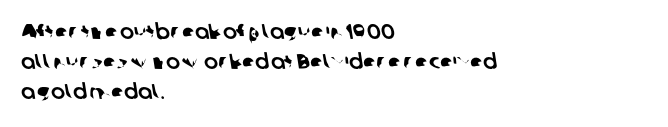
{"underline": "no", "align": "left", "line_spacing": "normal", "line_spacing_ratio": 1.44, "letter_spacing": "normal", "letter_spacing_em": 0.0, "glyph_px": 21}
